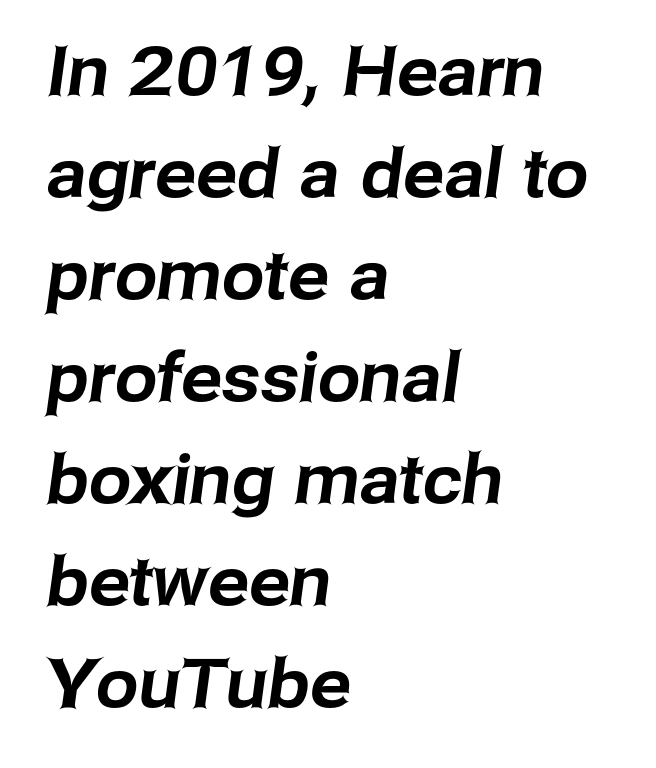
Q: Is the typeface a serif or a sans-serif typeface? A: Sans-serif.
Q: Is the text underlined? A: No.
Q: How is the paragraph aligned? A: Left-aligned.
Q: Is the spacing between letters normal or unusually wide? A: Normal.
Q: Is the spacing between lines tight, normal or loose? A: Normal.
Q: Width (condensed, normal, or wide)? A: Normal.
Q: Stroke contrast? A: Low.
Q: x-height? A: Medium.
Q: Monospaced? A: No.
